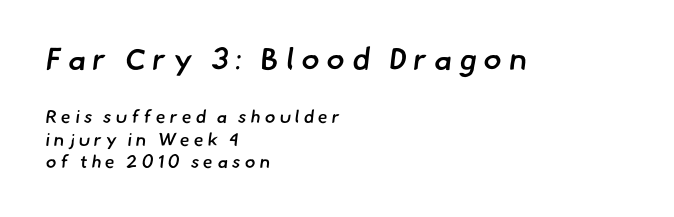
The image shows 31 px semibold sans-serif type; set left-aligned, line spacing 1.24x, unusually wide letter spacing (+0.22 em), not underlined; the first (top) block is 1.72x larger; low stroke contrast and a small x-height.
